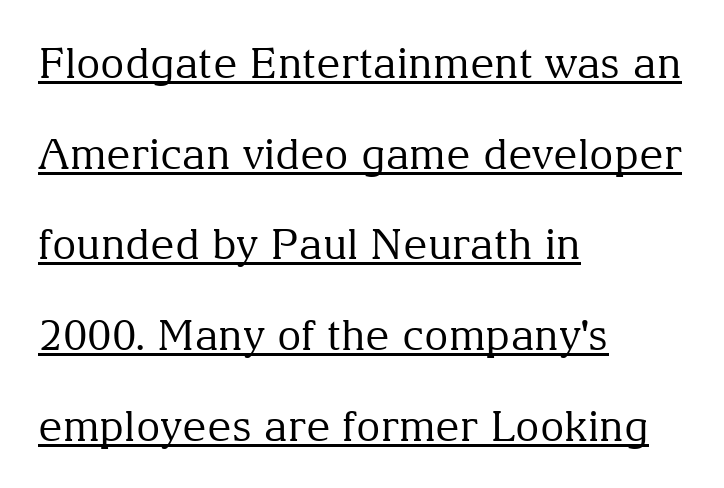
{"serif": "yes", "italic": "no", "bold": "no", "weight": "regular", "width": "normal", "stroke_contrast": "medium", "x_height": "medium", "monospaced": "no", "underline": "yes", "align": "left", "line_spacing": "loose", "line_spacing_ratio": 2.16, "letter_spacing": "normal", "letter_spacing_em": 0.0, "glyph_px": 42}
